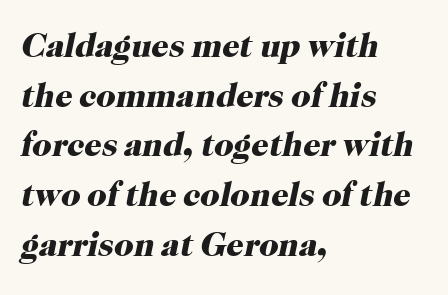
{"serif": "yes", "italic": "yes", "lean": "right", "slant_degrees": 12, "bold": "yes", "weight": "heavy", "width": "normal", "stroke_contrast": "high", "x_height": "medium", "monospaced": "no", "underline": "no", "align": "left", "line_spacing": "normal", "line_spacing_ratio": 1.46, "letter_spacing": "normal", "letter_spacing_em": 0.0, "glyph_px": 34}
